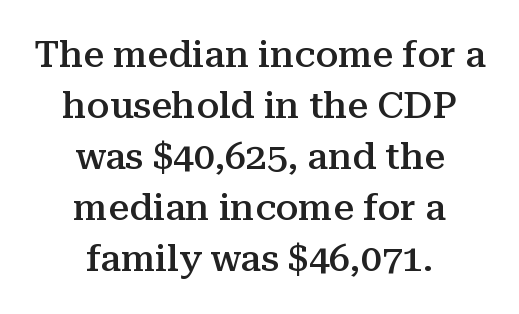
{"serif": "yes", "italic": "no", "bold": "semi", "weight": "semibold", "width": "normal", "stroke_contrast": "medium", "x_height": "medium", "monospaced": "no", "underline": "no", "align": "center", "line_spacing": "normal", "line_spacing_ratio": 1.38, "letter_spacing": "normal", "letter_spacing_em": 0.0, "glyph_px": 37}
